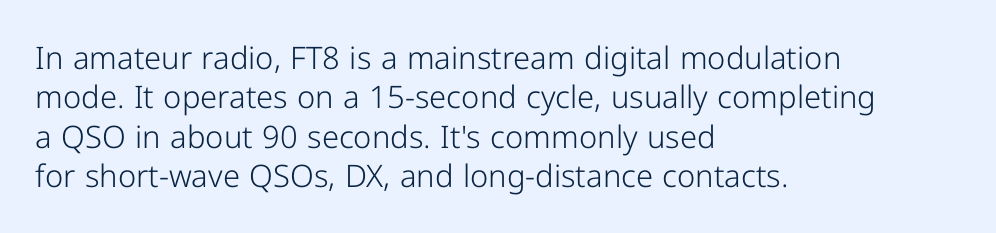
{"serif": "no", "italic": "no", "bold": "no", "weight": "light", "width": "normal", "stroke_contrast": "low", "x_height": "medium", "monospaced": "no", "underline": "no", "align": "left", "line_spacing": "normal", "line_spacing_ratio": 1.27, "letter_spacing": "normal", "letter_spacing_em": 0.0, "glyph_px": 31}
